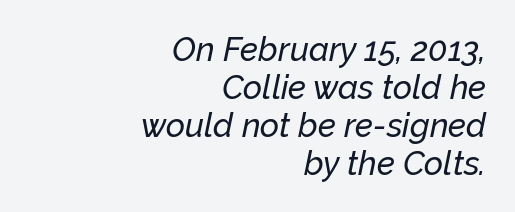
The image shows 33 px text type, italic (leaning right); set right-aligned, tight line spacing (1.15x), normal letter spacing, not underlined; low stroke contrast and a medium x-height.
